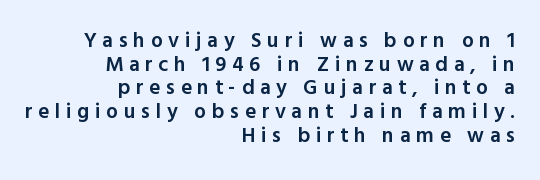
{"italic": "no", "bold": "semi", "underline": "no", "align": "right", "line_spacing": "tight", "line_spacing_ratio": 1.13, "letter_spacing": "wide", "letter_spacing_em": 0.27, "glyph_px": 21}
